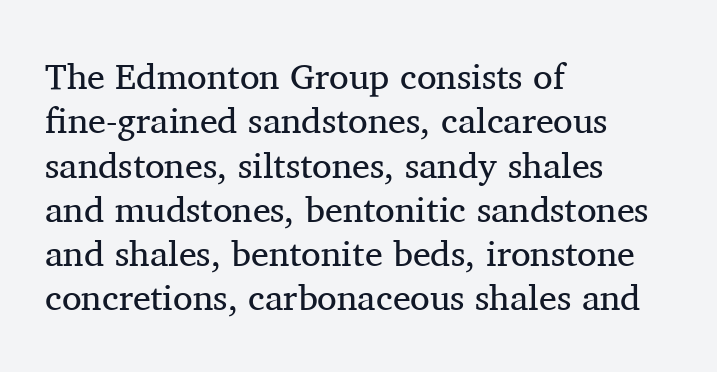
The image shows 36 px regular-weight serif type, upright; set left-aligned, line spacing 1.23x, normal letter spacing, not underlined; medium stroke contrast and a medium x-height.
